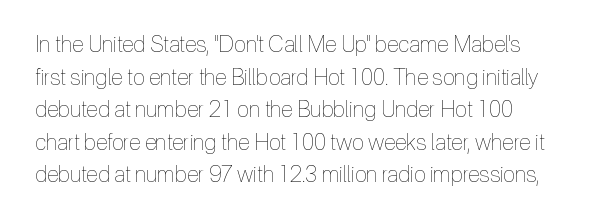
Q: Is the text bold? A: No.
Q: Is the text italic (slanted)? A: No, it is upright.
Q: Is the text underlined? A: No.
Q: Is the spacing between letters normal or unusually wide? A: Normal.
Q: Is the spacing between lines tight, normal or loose? A: Normal.
